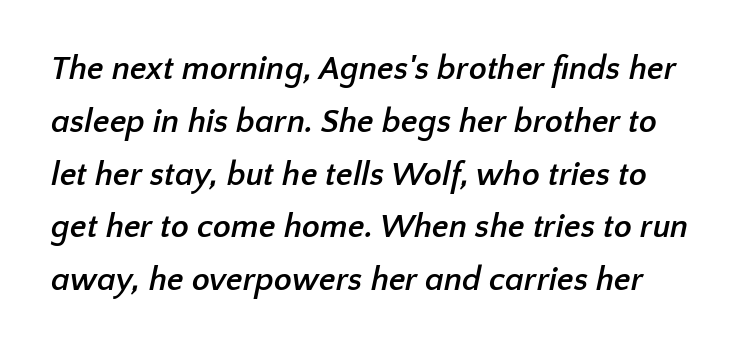
{"serif": "no", "bold": "yes", "weight": "semibold", "width": "normal", "stroke_contrast": "low", "x_height": "medium", "monospaced": "no", "underline": "no", "line_spacing": "normal", "line_spacing_ratio": 1.6, "letter_spacing": "normal", "letter_spacing_em": 0.0, "glyph_px": 33}
